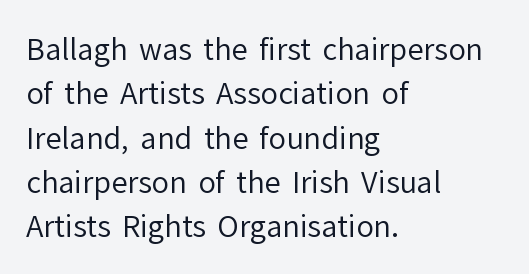
Q: Is the text bold? A: No.
Q: Is the text italic (slanted)? A: No, it is upright.
Q: Is the typeface a serif or a sans-serif typeface? A: Sans-serif.
Q: Is the text underlined? A: No.
Q: How is the paragraph aligned? A: Left-aligned.
Q: Is the spacing between letters normal or unusually wide? A: Normal.
Q: Is the spacing between lines tight, normal or loose? A: Normal.
Q: Width (condensed, normal, or wide)? A: Normal.
Q: Stroke contrast? A: Low.
Q: x-height? A: Medium.
Q: Monospaced? A: No.
